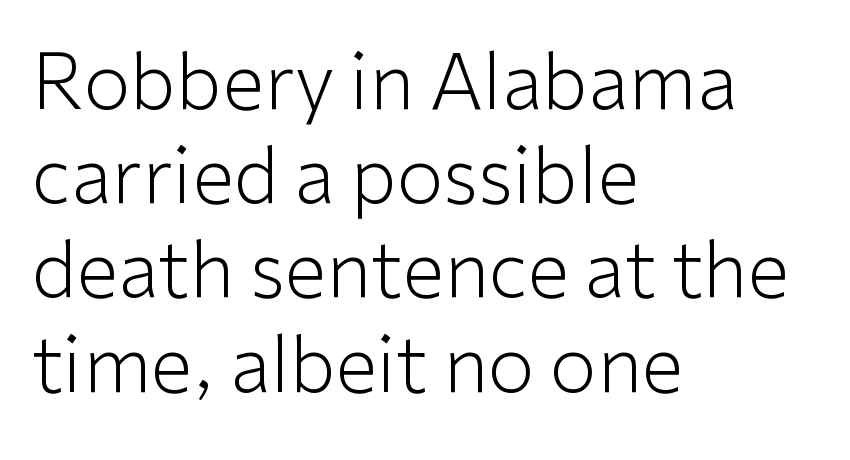
Q: Is the text bold? A: No.
Q: Is the text italic (slanted)? A: No, it is upright.
Q: Is the typeface a serif or a sans-serif typeface? A: Sans-serif.
Q: Is the text underlined? A: No.
Q: How is the paragraph aligned? A: Left-aligned.
Q: Is the spacing between letters normal or unusually wide? A: Normal.
Q: Width (condensed, normal, or wide)? A: Normal.
Q: Stroke contrast? A: Low.
Q: x-height? A: Medium.
Q: Monospaced? A: No.
